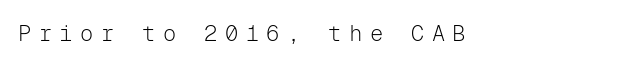
Decoration check: the copy has no underline. Does extra space separate the letters? Yes, quite a lot of it. The specimen reads as upright at a glance. Caption: face not bold, strokes unweighted.
